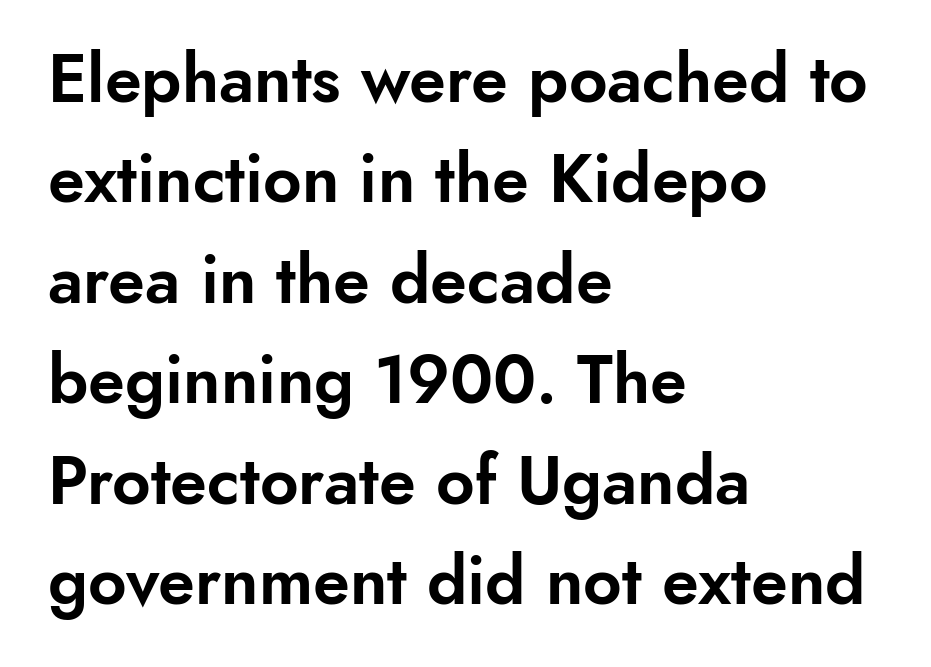
{"serif": "no", "italic": "no", "width": "normal", "stroke_contrast": "low", "x_height": "small", "monospaced": "no", "underline": "no", "align": "left", "line_spacing": "normal", "line_spacing_ratio": 1.5, "letter_spacing": "normal", "letter_spacing_em": 0.0, "glyph_px": 67}
